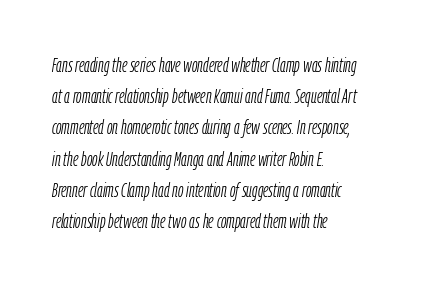
{"italic": "yes", "lean": "right", "slant_degrees": 9, "bold": "no", "underline": "no", "align": "left", "line_spacing": "normal", "line_spacing_ratio": 1.56, "letter_spacing": "normal", "letter_spacing_em": 0.0, "glyph_px": 20}
